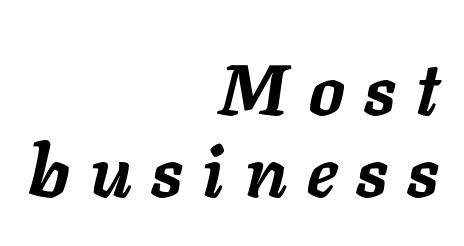
Q: Is the text bold? A: Yes.
Q: Is the text italic (slanted)? A: Yes, it leans right by about 11 degrees.
Q: Is the text underlined? A: No.
Q: How is the paragraph aligned? A: Right-aligned.
Q: Is the spacing between letters normal or unusually wide? A: Unusually wide.
Q: Is the spacing between lines tight, normal or loose? A: Tight.
Q: Width (condensed, normal, or wide)? A: Normal.
Q: Stroke contrast? A: Low.
Q: x-height? A: Medium.
Q: Monospaced? A: No.
